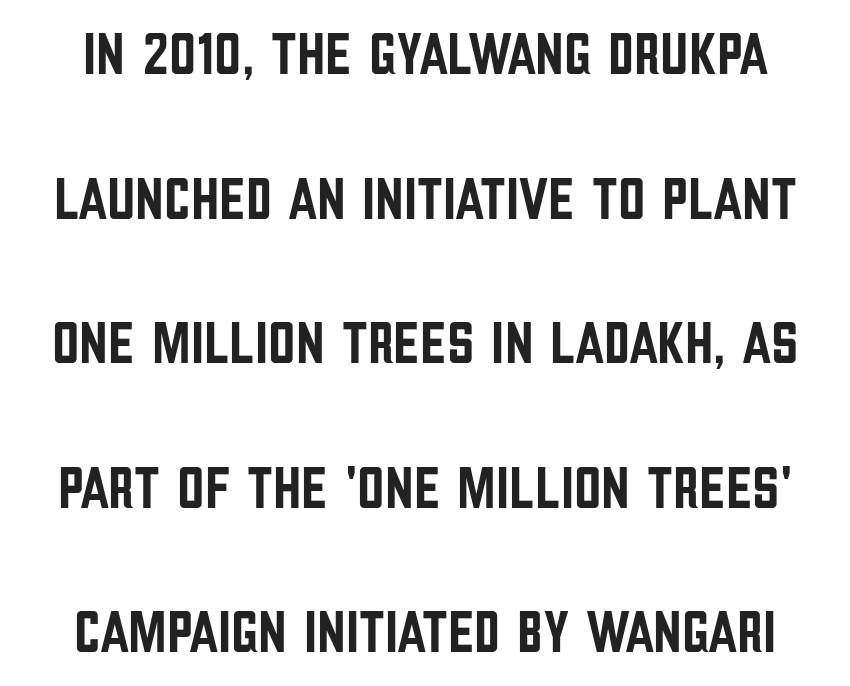
The image shows 60 px condensed sans-serif type, upright; set loose line spacing (2.41x), normal letter spacing, not underlined; low stroke contrast and a large x-height.
